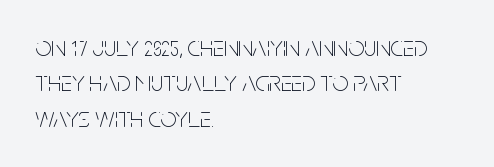
The image shows 28 px thin, condensed sans-serif type, upright; set left-aligned, normal line spacing (1.26x), normal letter spacing, not underlined; low stroke contrast and a large x-height.
